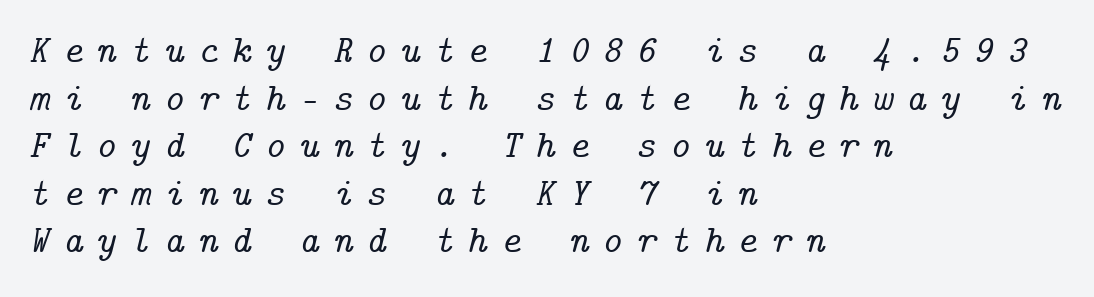
{"serif": "yes", "italic": "yes", "lean": "right", "slant_degrees": 14, "width": "normal", "stroke_contrast": "low", "x_height": "medium", "underline": "no", "align": "left", "line_spacing_ratio": 1.22, "letter_spacing": "wide", "letter_spacing_em": 0.34, "glyph_px": 39}
